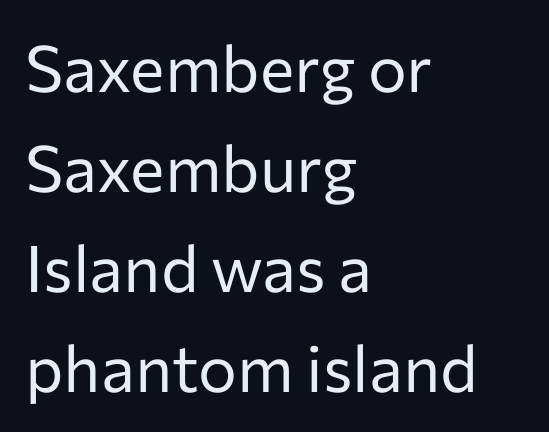
The image shows 65 px regular-weight sans-serif type, upright; set left-aligned, normal line spacing (1.54x), normal letter spacing, not underlined; low stroke contrast and a medium x-height.
